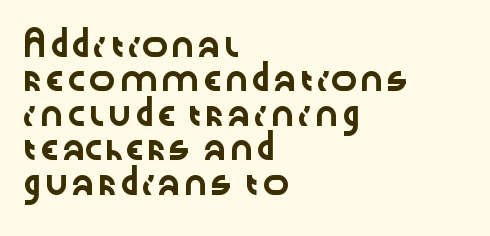
{"italic": "no", "underline": "no", "align": "left", "line_spacing": "normal", "line_spacing_ratio": 1.5, "letter_spacing": "normal", "letter_spacing_em": 0.0, "glyph_px": 23}
